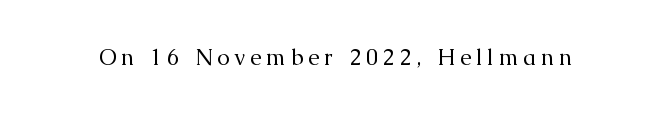
{"italic": "no", "bold": "no", "underline": "no", "letter_spacing": "wide", "letter_spacing_em": 0.23, "glyph_px": 22}
